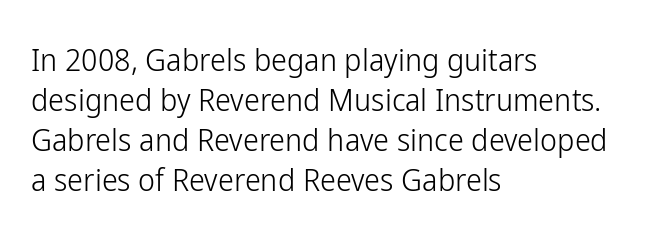
The image shows 32 px light, condensed sans-serif type, upright; set left-aligned, normal line spacing (1.25x), normal letter spacing, not underlined; low stroke contrast and a medium x-height.
